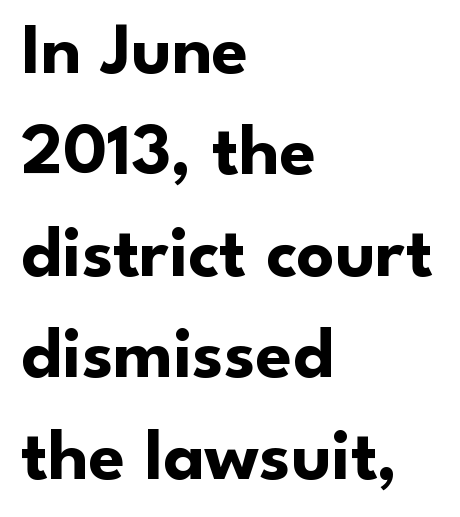
Q: Is the text bold? A: Yes.
Q: Is the text italic (slanted)? A: No, it is upright.
Q: Is the typeface a serif or a sans-serif typeface? A: Sans-serif.
Q: Is the text underlined? A: No.
Q: How is the paragraph aligned? A: Left-aligned.
Q: Is the spacing between letters normal or unusually wide? A: Normal.
Q: Is the spacing between lines tight, normal or loose? A: Normal.
Q: Width (condensed, normal, or wide)? A: Normal.
Q: Stroke contrast? A: Low.
Q: x-height? A: Small.
Q: Monospaced? A: No.
